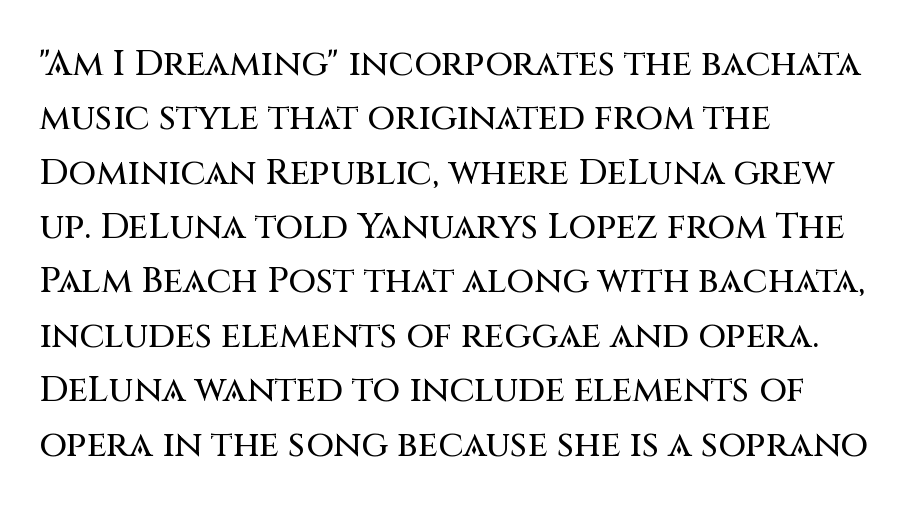
{"serif": "no", "italic": "no", "width": "normal", "stroke_contrast": "medium", "x_height": "large", "monospaced": "no", "underline": "no", "align": "left", "line_spacing": "normal", "line_spacing_ratio": 1.51, "letter_spacing": "normal", "letter_spacing_em": 0.0, "glyph_px": 36}
